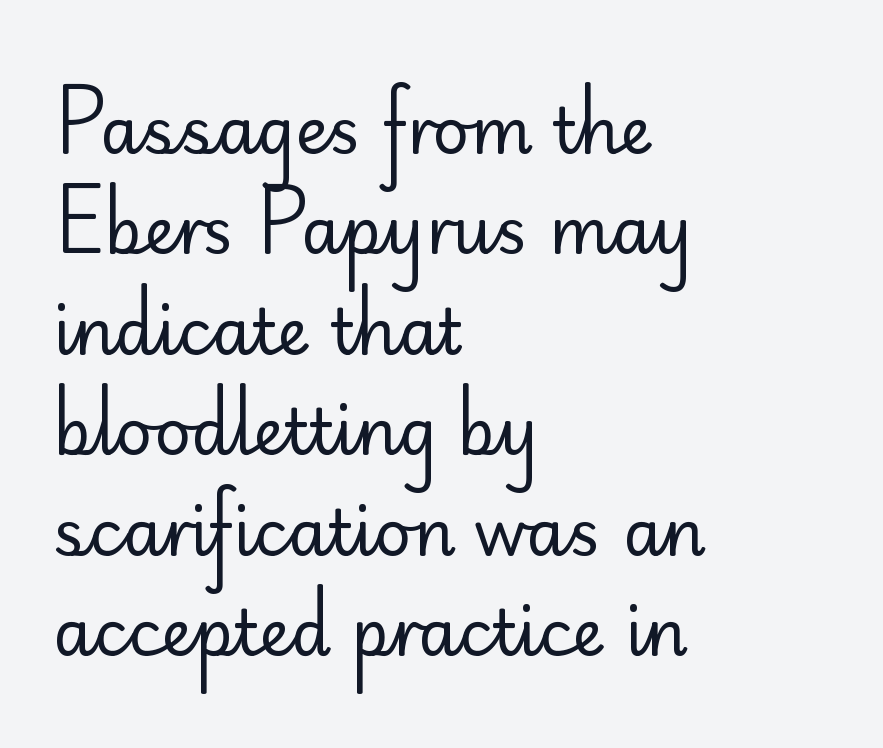
This is sans-serif lettering, the kind often seen on screens and signage. Caption: face not bold, strokes unweighted. The paragraph has a hard left edge and a soft right edge. The letters advance in unequal steps, a hallmark of proportional type. Bare-footed words on every line. In terms of letterspacing, this is plain default setting.
